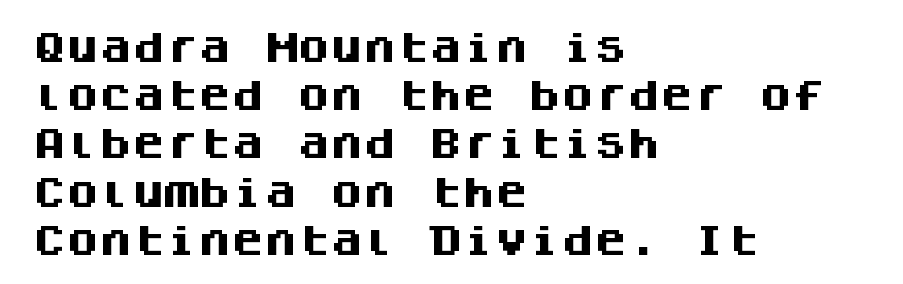
If you measured baseline to baseline, you'd find a middling distance. Ascenders rise straight up at ninety degrees. Reading down the block, your eye returns to a fixed left position each line. How heavy is the stroke? Heavy — this is a bold. Look at the bottom of the vertical strokes: they stop flat, with no serifs. The face used here is monospaced, like something from a code editor.
